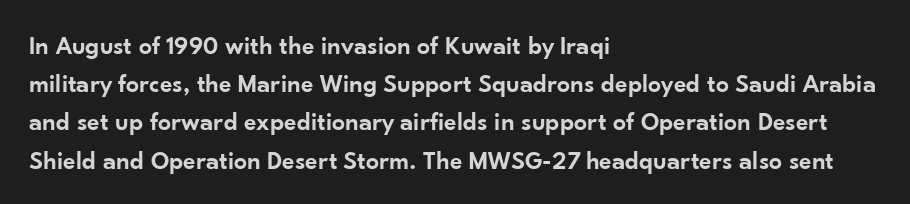
The image shows 26 px text type, upright; set left-aligned, normal line spacing (1.47x), normal letter spacing, not underlined.
